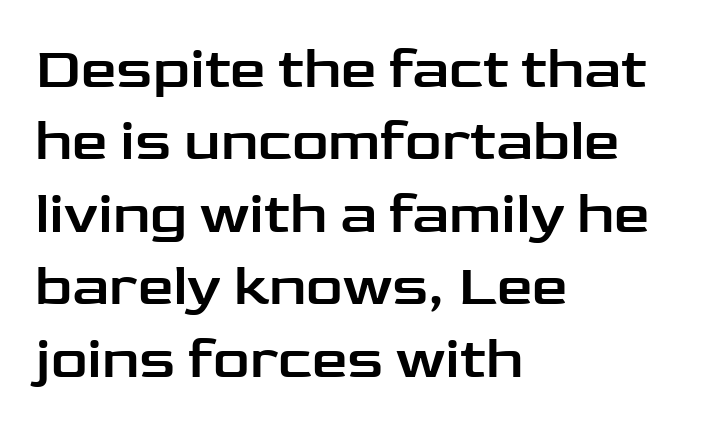
Q: Is the text italic (slanted)? A: No, it is upright.
Q: Is the typeface a serif or a sans-serif typeface? A: Sans-serif.
Q: Is the text underlined? A: No.
Q: How is the paragraph aligned? A: Left-aligned.
Q: Is the spacing between letters normal or unusually wide? A: Normal.
Q: Is the spacing between lines tight, normal or loose? A: Normal.
Q: Width (condensed, normal, or wide)? A: Wide.
Q: Stroke contrast? A: Low.
Q: x-height? A: Medium.
Q: Monospaced? A: No.
